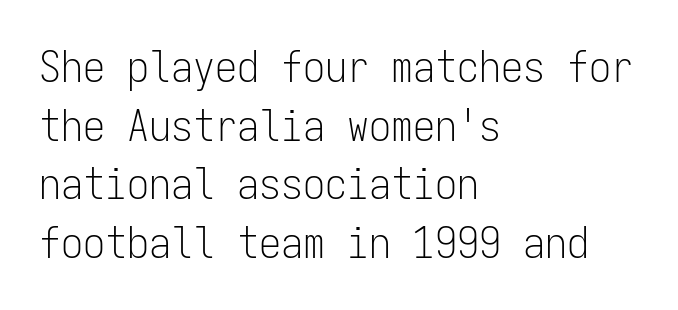
Posture: upright roman. Typographically, this falls in the sans-serif category. How would I describe the line gaps? Plain and ordinary. A typesetter would call this zero additional tracking. Short and long lines alike share a common starting point at left. The letters march in equal steps, a hallmark of fixed-pitch type.
